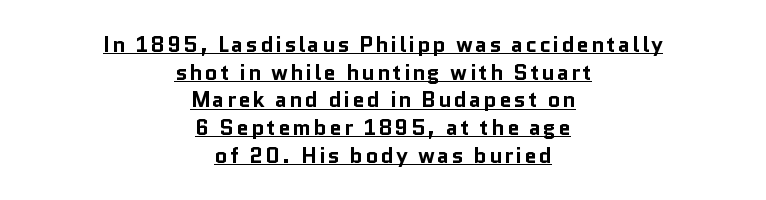
Beneath each row of characters lies a ruled line. Thick stems and heavy bowls — unmistakably bold. Evenly set lines give the paragraph a standard silhouette. The paragraph shown floats in the horizontal middle.
